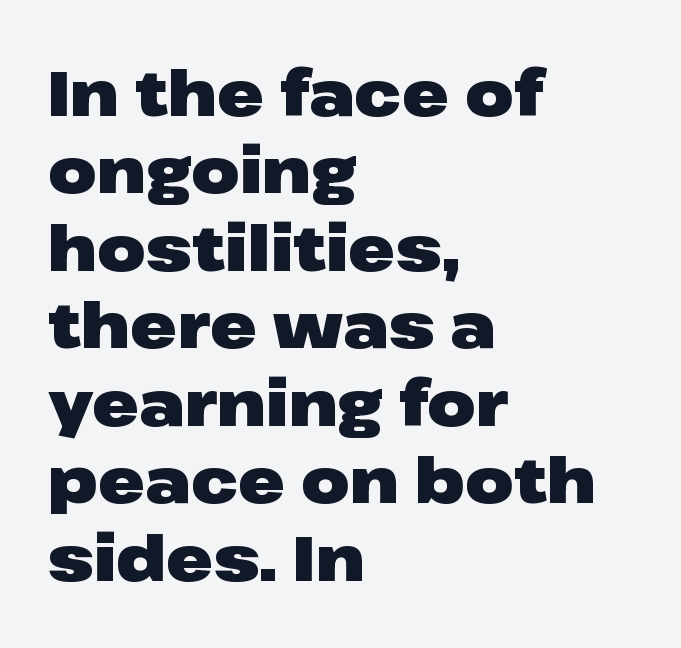
Note the varied advance widths — an 'i' is clearly narrower than an 'm'. Left-aligned paragraph, ragged on the right. A typesetter would mark this as roman, not italic. Short note: letters normally spaced. Lines of text with bare space underneath.
